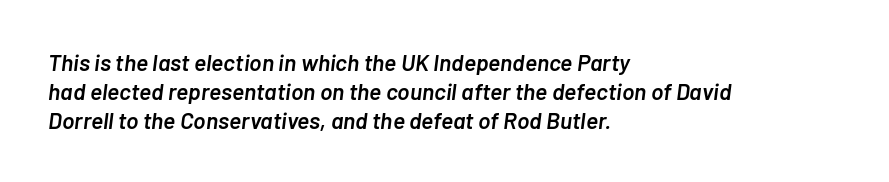
Q: Is the text bold? A: Semi-bold.
Q: Is the text italic (slanted)? A: Yes, it leans right by about 7 degrees.
Q: Is the text underlined? A: No.
Q: How is the paragraph aligned? A: Left-aligned.
Q: Is the spacing between letters normal or unusually wide? A: Normal.
Q: Is the spacing between lines tight, normal or loose? A: Normal.
